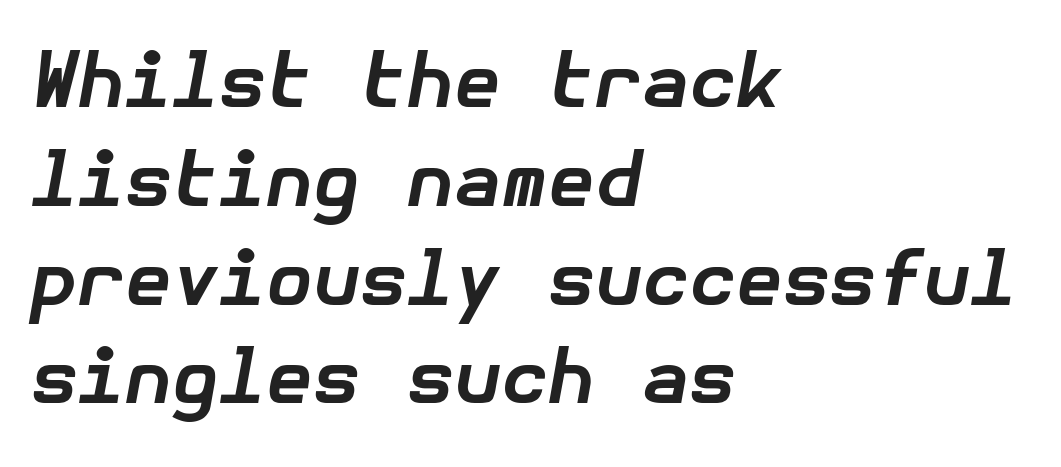
{"italic": "yes", "lean": "right", "slant_degrees": 10, "bold": "yes", "weight": "bold", "width": "normal", "stroke_contrast": "low", "x_height": "medium", "underline": "no", "align": "left", "line_spacing": "normal", "line_spacing_ratio": 1.3, "letter_spacing": "normal", "letter_spacing_em": 0.0, "glyph_px": 76}
